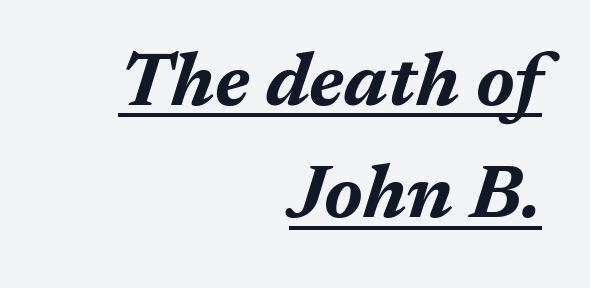
This is heavy type, rendered in bold. Is the letter spacing exaggerated? No — it looks like the ordinary default. Regarding leading, the lines here are spaced in the standard way. Do the characters align in a grid? No, the font is proportional. A rule runs beneath these lines of type.
